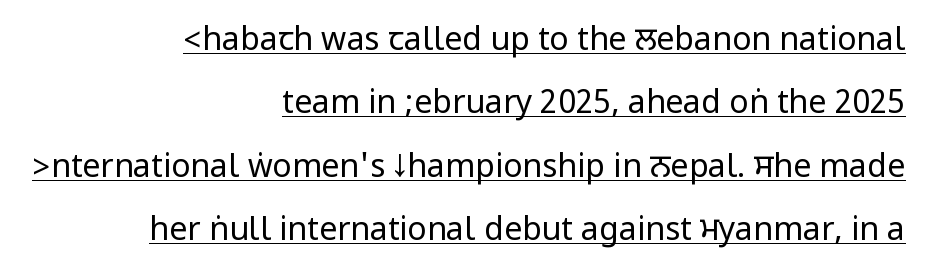
Each line of the rendering has a horizontal stroke beneath the glyphs. Observe the ordinary spacing: letters are neighbours, not strangers. Teacher's note: observe the even right margin — that is flush-right alignment. Nope, not italic — everything's standing straight. Bold? No — there's no thickening of the strokes.
